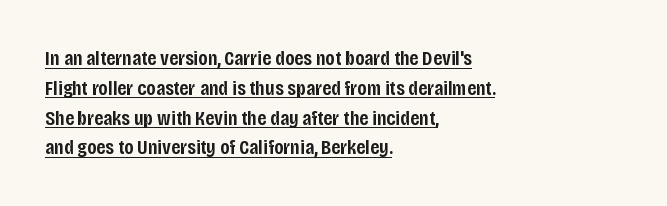
Q: Is the text bold? A: Semi-bold.
Q: Is the text italic (slanted)? A: No, it is upright.
Q: Is the text underlined? A: Yes.
Q: How is the paragraph aligned? A: Left-aligned.
Q: Is the spacing between letters normal or unusually wide? A: Normal.
Q: Is the spacing between lines tight, normal or loose? A: Normal.
